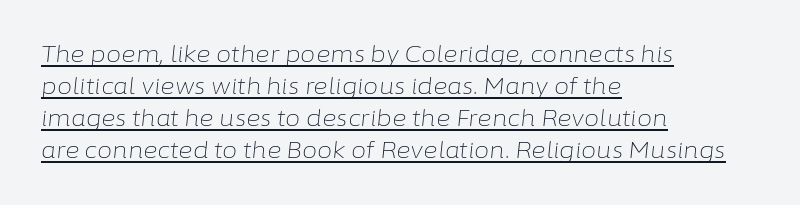
The image shows 22 px text type, italic (leaning right); set left-aligned, normal line spacing (1.45x), normal letter spacing, underlined.
